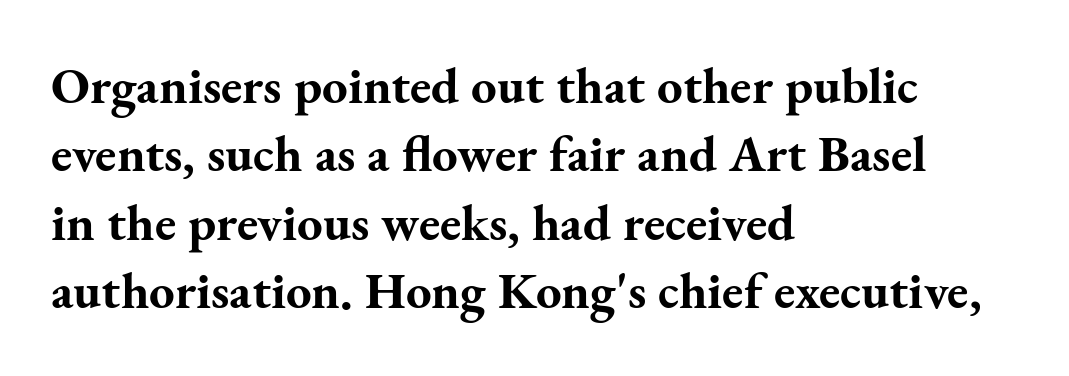
{"serif": "yes", "italic": "no", "bold": "yes", "weight": "bold", "width": "normal", "stroke_contrast": "medium", "x_height": "small", "monospaced": "no", "underline": "no", "align": "left", "line_spacing": "normal", "line_spacing_ratio": 1.34, "letter_spacing": "normal", "letter_spacing_em": 0.0, "glyph_px": 51}
